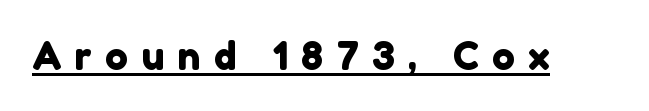
The image shows 38 px sans-serif type; set unusually wide letter spacing (+0.35 em), underlined; a medium x-height.
